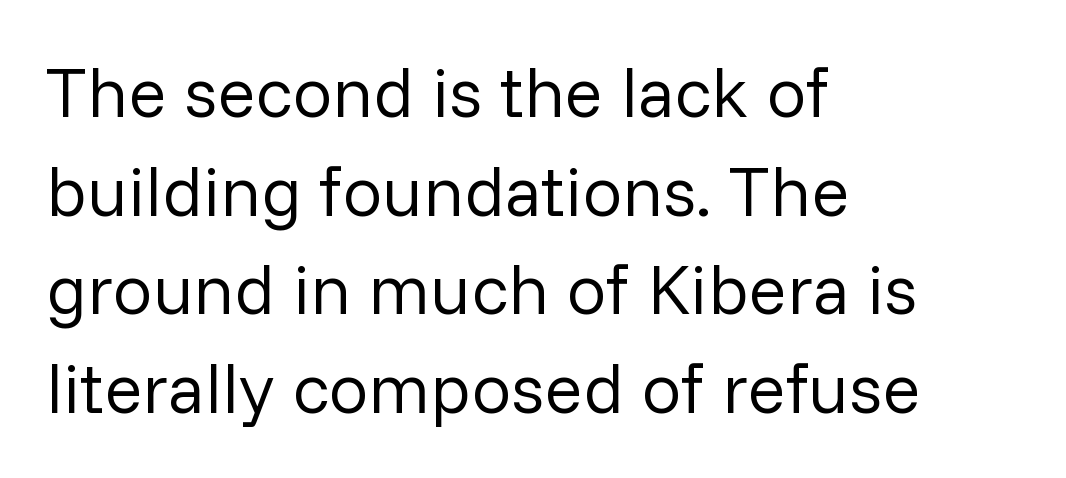
Q: Is the text bold? A: No.
Q: Is the text italic (slanted)? A: No, it is upright.
Q: Is the typeface a serif or a sans-serif typeface? A: Sans-serif.
Q: Is the text underlined? A: No.
Q: How is the paragraph aligned? A: Left-aligned.
Q: Is the spacing between letters normal or unusually wide? A: Normal.
Q: Is the spacing between lines tight, normal or loose? A: Normal.
Q: Width (condensed, normal, or wide)? A: Normal.
Q: Stroke contrast? A: Low.
Q: x-height? A: Medium.
Q: Monospaced? A: No.
